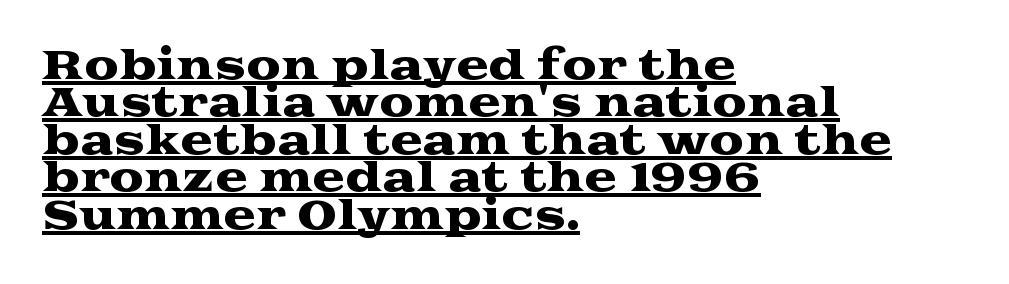
Every row of glyphs begins at an identical x-position on the left. Stroke terminals: seriffed. Quick note: interline space is minimal. Tall strokes in this sample are plumb rather than angled.
